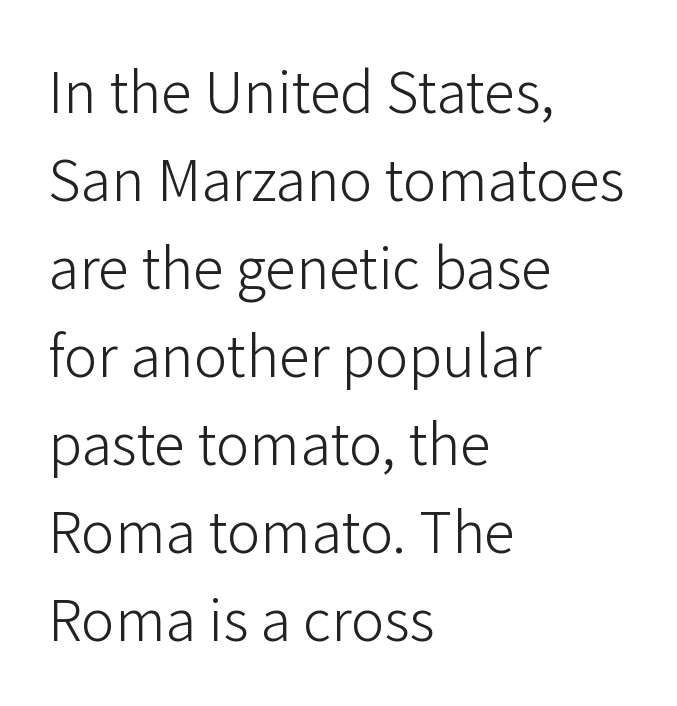
The image shows 56 px light sans-serif type, upright; set left-aligned, normal line spacing (1.57x), normal letter spacing, not underlined; low stroke contrast and a medium x-height.
